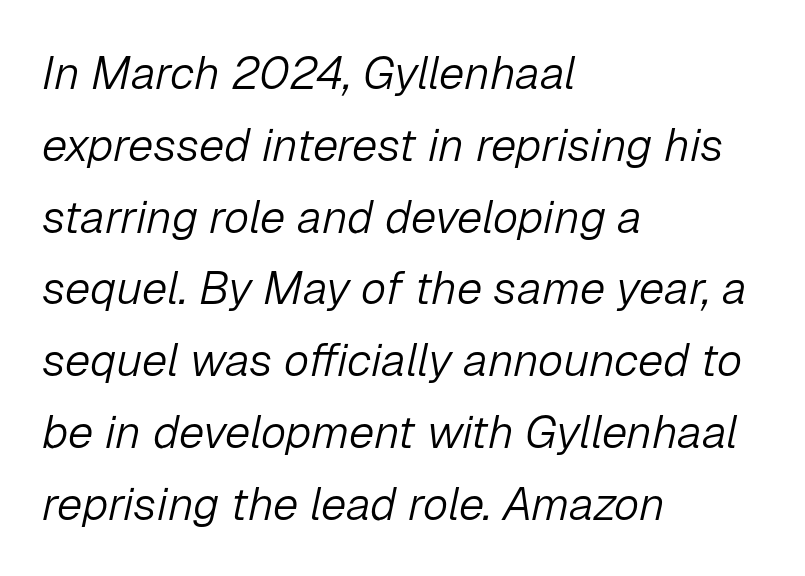
The image shows 46 px light type, italic (leaning right); set left-aligned, normal line spacing (1.56x), normal letter spacing, not underlined; low stroke contrast and a medium x-height.
